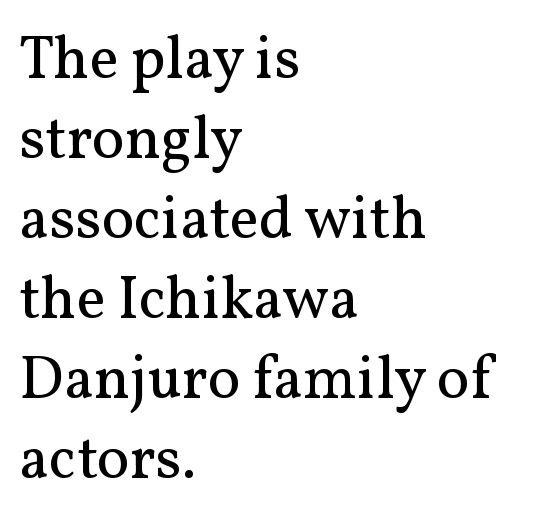
Notice how the passage keeps a crisp vertical edge on the left only. Compared with typical paragraphs, the rows here are spaced about the same. The letters stand straight up with perfectly vertical stems. Is this a fixed-width face? No — the glyphs have proportional, varying widths. The area under the type is left untouched. There is no visible air inserted between adjacent glyphs.
